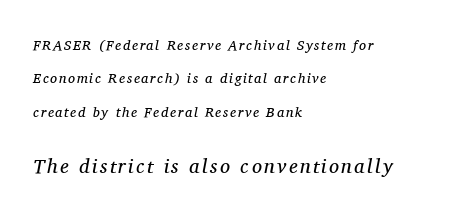
{"italic": "yes", "lean": "right", "slant_degrees": 11, "bold": "no", "underline": "no", "align": "left", "line_spacing": "loose", "line_spacing_ratio": 2.39, "larger_block": "second", "size_ratio": 1.43, "glyph_px": 20}
